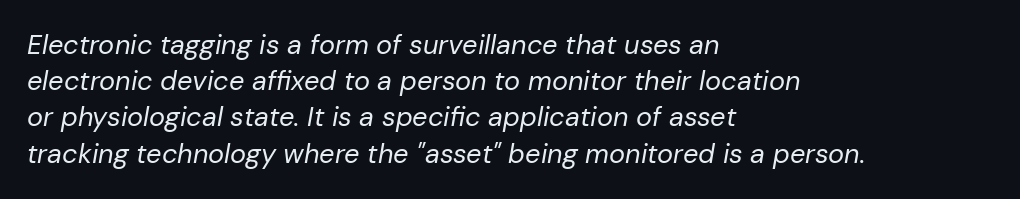
The image shows 27 px text type, italic (leaning right); set left-aligned, normal line spacing (1.34x), normal letter spacing, not underlined.
